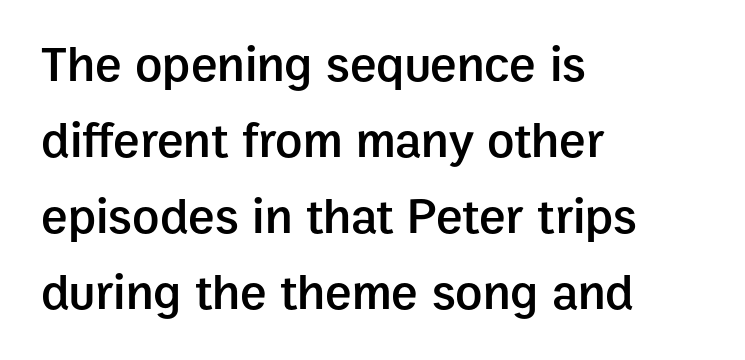
Q: Is the text bold? A: Semi-bold.
Q: Is the text italic (slanted)? A: No, it is upright.
Q: Is the typeface a serif or a sans-serif typeface? A: Sans-serif.
Q: Is the text underlined? A: No.
Q: How is the paragraph aligned? A: Left-aligned.
Q: Is the spacing between letters normal or unusually wide? A: Normal.
Q: Is the spacing between lines tight, normal or loose? A: Normal.
Q: Width (condensed, normal, or wide)? A: Normal.
Q: Stroke contrast? A: Low.
Q: x-height? A: Medium.
Q: Monospaced? A: No.
